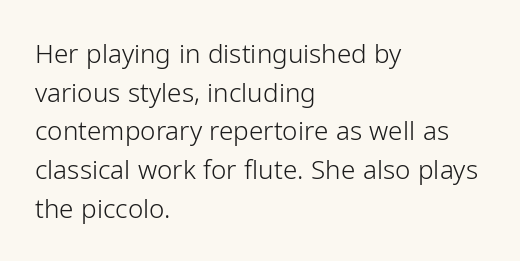
Q: Is the text bold? A: No.
Q: Is the text italic (slanted)? A: No, it is upright.
Q: Is the text underlined? A: No.
Q: How is the paragraph aligned? A: Left-aligned.
Q: Is the spacing between letters normal or unusually wide? A: Normal.
Q: Is the spacing between lines tight, normal or loose? A: Normal.
